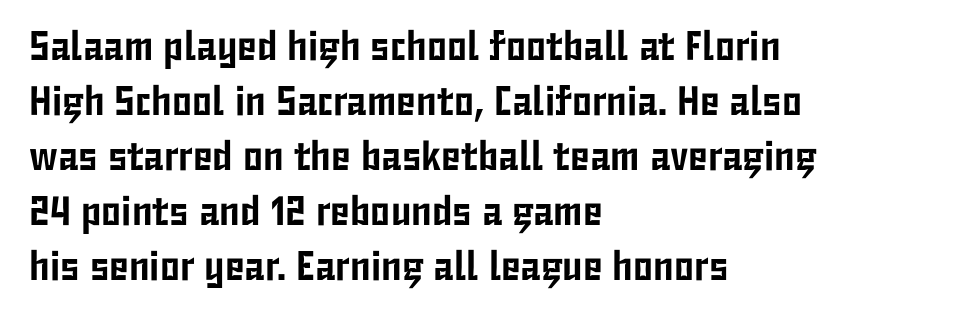
Q: Is the text italic (slanted)? A: No, it is upright.
Q: Is the typeface a serif or a sans-serif typeface? A: Sans-serif.
Q: Is the text underlined? A: No.
Q: How is the paragraph aligned? A: Left-aligned.
Q: Is the spacing between letters normal or unusually wide? A: Normal.
Q: Is the spacing between lines tight, normal or loose? A: Normal.
Q: Width (condensed, normal, or wide)? A: Condensed.
Q: Stroke contrast? A: Low.
Q: x-height? A: Medium.
Q: Monospaced? A: No.
